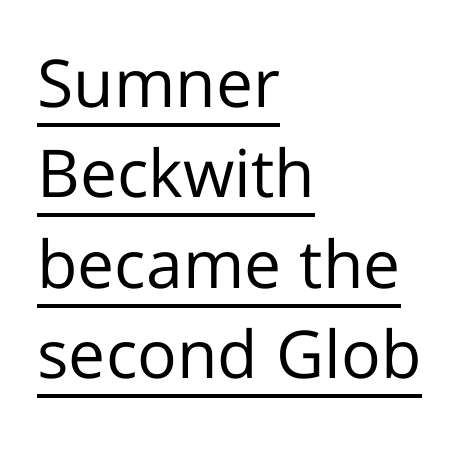
The image shows 66 px regular-weight sans-serif type, upright; set left-aligned, normal line spacing (1.37x), normal letter spacing, underlined; low stroke contrast and a medium x-height.
